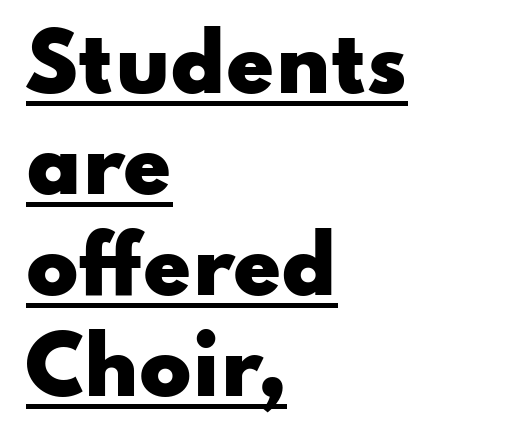
{"serif": "no", "italic": "no", "bold": "yes", "weight": "heavy", "width": "wide", "stroke_contrast": "low", "x_height": "small", "monospaced": "no", "underline": "yes", "align": "left", "line_spacing": "normal", "line_spacing_ratio": 1.31, "letter_spacing": "normal", "letter_spacing_em": 0.0, "glyph_px": 77}
